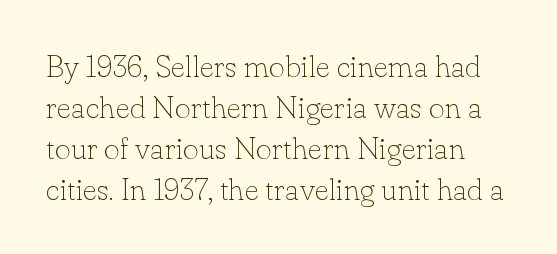
These lines are composed in type with serifs. Characters remain perfectly vertical along every line. This reads as an unemphasized weight, regular at the heaviest. Quick note: interline space is typical. Between one letter and the next there's only the usual sliver of space. You could not count columns in this text — the font is proportionally spaced.
